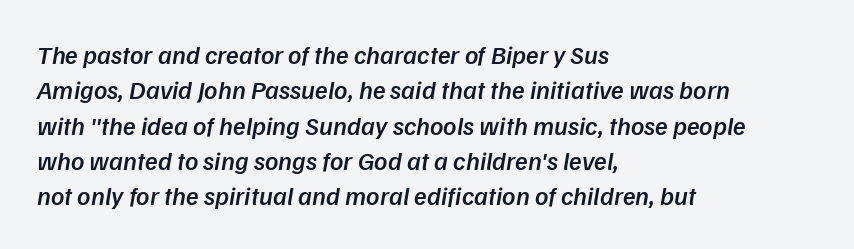
Notice the strokes are somewhat thickened but not fully heavy: this is a semibold. The words here are not underlined. Compared with typical paragraphs, the rows here are spaced about the same. Here the glyphs are tracked normally, forming tight word shapes. Typeset ragged right — the left edge is the straight one.
